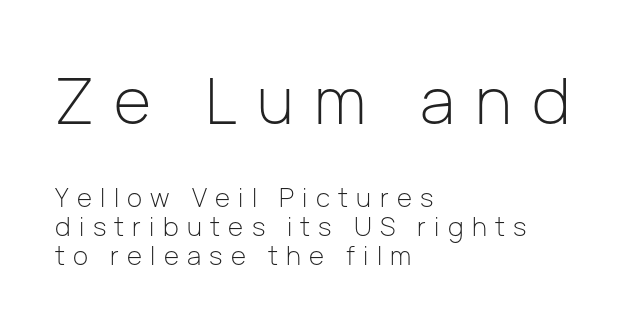
The image shows 64 px light sans-serif type, upright; set left-aligned, tight line spacing (1.13x), unusually wide letter spacing (+0.32 em), not underlined; the first (top) block is 2.46x larger; low stroke contrast and a medium x-height.
